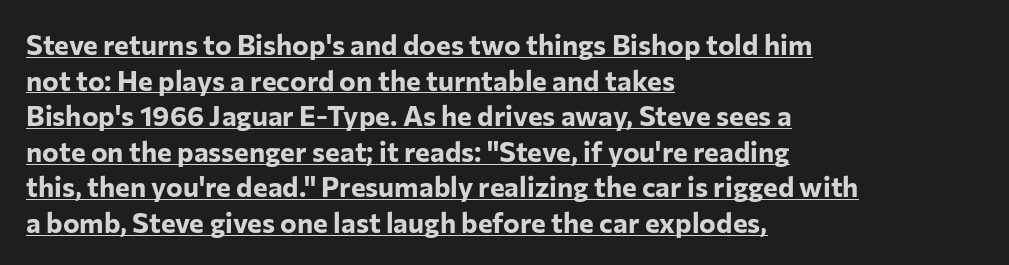
The image shows 28 px bold sans-serif type, upright; set left-aligned, normal line spacing (1.27x), normal letter spacing, underlined; low stroke contrast and a medium x-height.
